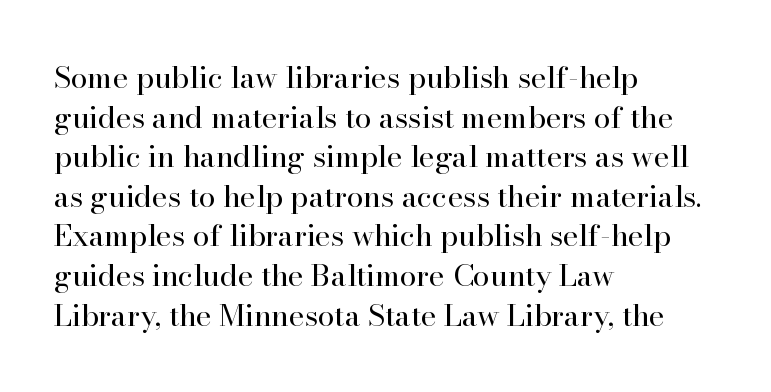
{"serif": "yes", "italic": "no", "bold": "no", "weight": "regular", "width": "normal", "stroke_contrast": "high", "x_height": "small", "monospaced": "no", "underline": "no", "align": "left", "line_spacing": "normal", "line_spacing_ratio": 1.32, "letter_spacing": "normal", "letter_spacing_em": 0.0, "glyph_px": 30}
